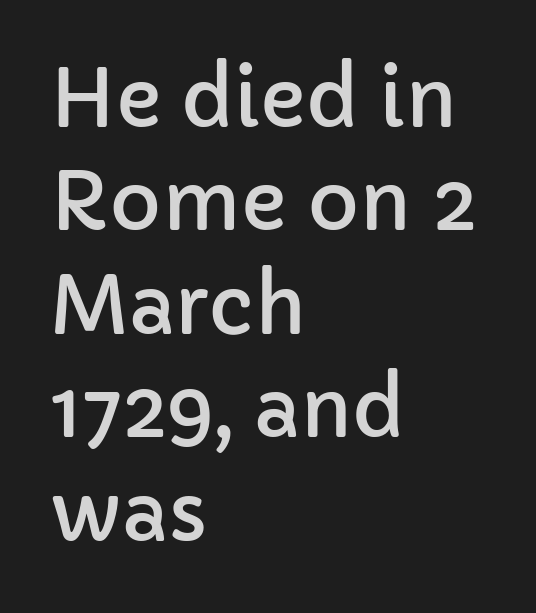
Q: Is the text italic (slanted)? A: No, it is upright.
Q: Is the typeface a serif or a sans-serif typeface? A: Sans-serif.
Q: Is the text underlined? A: No.
Q: How is the paragraph aligned? A: Left-aligned.
Q: Is the spacing between letters normal or unusually wide? A: Normal.
Q: Is the spacing between lines tight, normal or loose? A: Normal.
Q: Width (condensed, normal, or wide)? A: Normal.
Q: Stroke contrast? A: Low.
Q: x-height? A: Medium.
Q: Monospaced? A: No.
